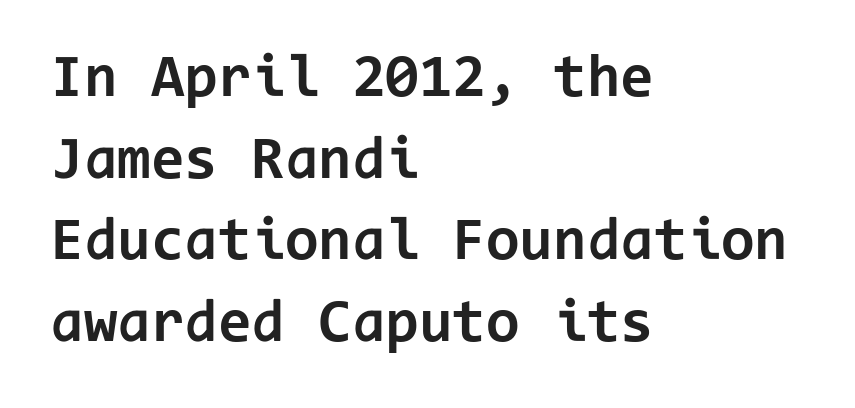
Q: Is the text bold? A: Yes.
Q: Is the text italic (slanted)? A: No, it is upright.
Q: Is the typeface a serif or a sans-serif typeface? A: Sans-serif.
Q: Is the text underlined? A: No.
Q: How is the paragraph aligned? A: Left-aligned.
Q: Is the spacing between letters normal or unusually wide? A: Normal.
Q: Is the spacing between lines tight, normal or loose? A: Normal.
Q: Width (condensed, normal, or wide)? A: Normal.
Q: Stroke contrast? A: Low.
Q: x-height? A: Medium.
Q: Monospaced? A: Yes.
